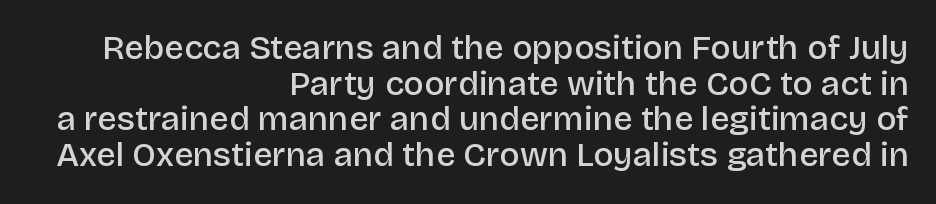
The image shows 34 px semibold sans-serif type, upright; set right-aligned, tight line spacing (1.05x), normal letter spacing, not underlined; low stroke contrast and a large x-height.
